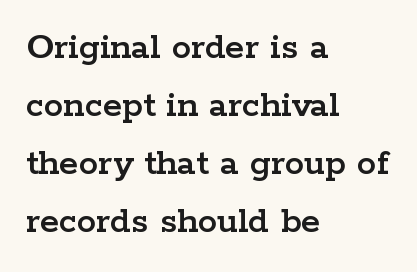
All the whitespace from short lines collects on the right. The string is rendered with underlining switched off. If you drew a line through each stem, it would be perfectly vertical. Little horizontal feet cap the strokes, marking this as serif type.
